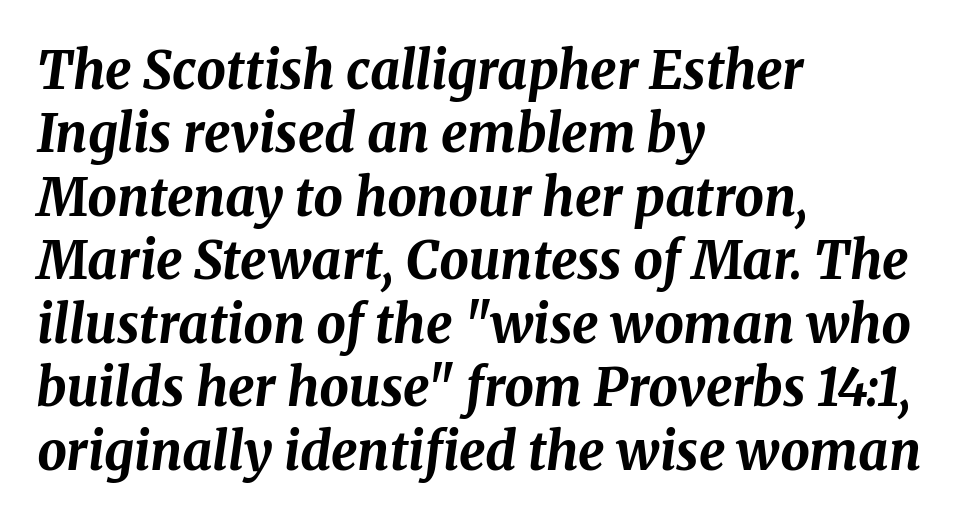
Q: Is the text bold? A: Yes.
Q: Is the text italic (slanted)? A: Yes, it leans right by about 8 degrees.
Q: Is the text underlined? A: No.
Q: How is the paragraph aligned? A: Left-aligned.
Q: Is the spacing between letters normal or unusually wide? A: Normal.
Q: Width (condensed, normal, or wide)? A: Normal.
Q: Stroke contrast? A: Medium.
Q: x-height? A: Medium.
Q: Monospaced? A: No.
